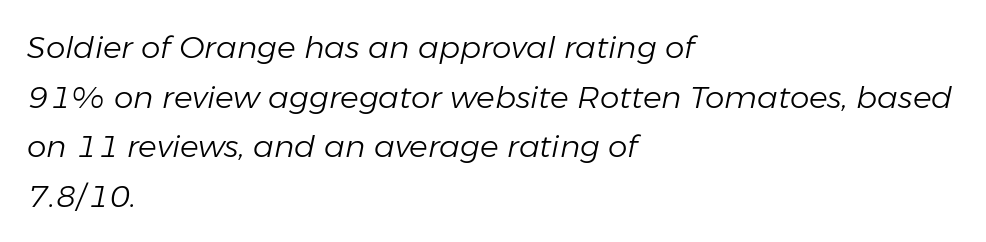
Q: Is the text bold? A: No.
Q: Is the text italic (slanted)? A: Yes, it leans right by about 11 degrees.
Q: Is the text underlined? A: No.
Q: How is the paragraph aligned? A: Left-aligned.
Q: Is the spacing between letters normal or unusually wide? A: Normal.
Q: Is the spacing between lines tight, normal or loose? A: Normal.
Q: Width (condensed, normal, or wide)? A: Normal.
Q: Stroke contrast? A: Low.
Q: x-height? A: Medium.
Q: Monospaced? A: No.
